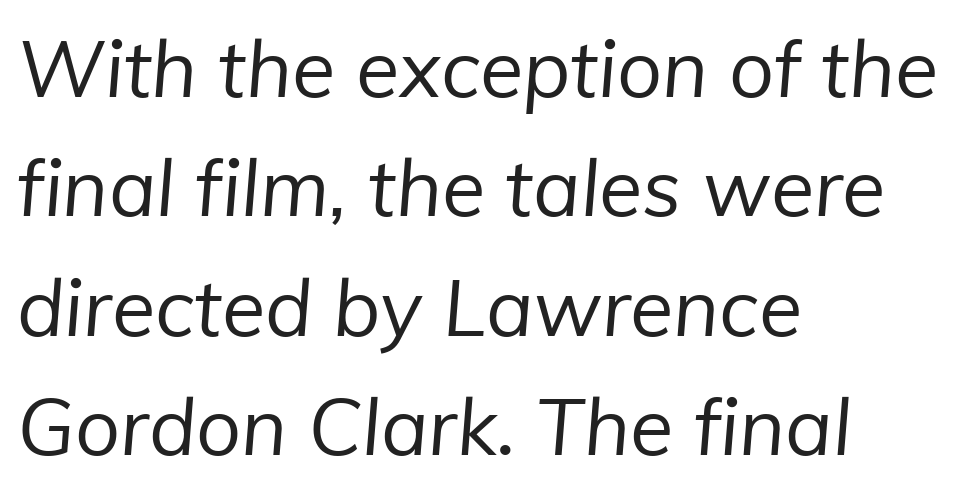
The image shows 79 px regular-weight sans-serif type; set left-aligned, normal line spacing (1.51x), normal letter spacing, not underlined; low stroke contrast and a medium x-height.
